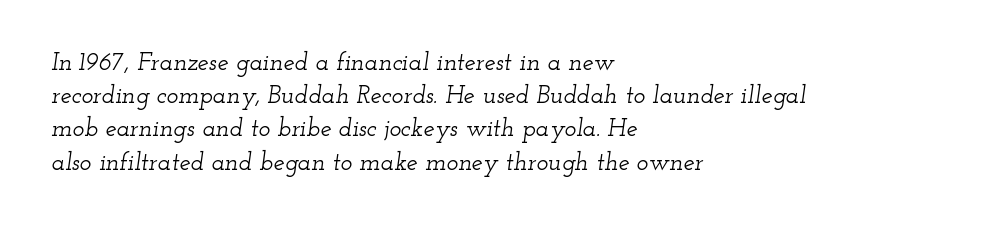
A student would call this left alignment; a typographer would say flush left, rag right. Default kerning and tracking; the words read as compact shapes. The passage shown stacks its lines at a standard gap. Beneath every word, the page is bare.
